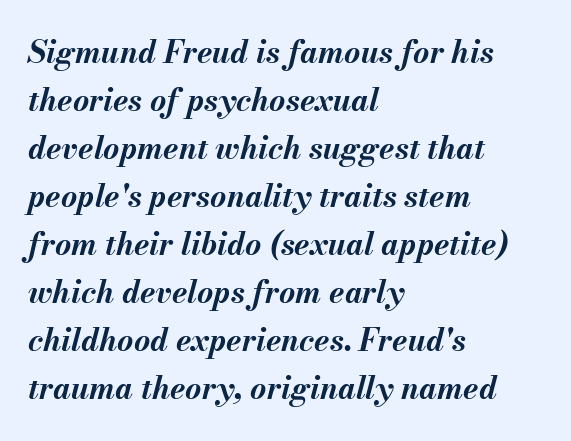
The letterforms sit shoulder to shoulder at normal distance. These lines are rendered in a variable-pitch font. These lines sit exactly where default settings would place them. Students, this is bold: see how much ink each stroke carries. The lines are quadded left. The baseline area is clear.
